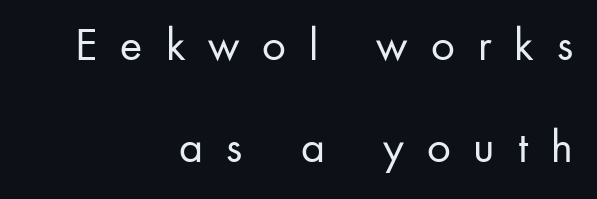
{"serif": "no", "italic": "no", "bold": "no", "weight": "regular", "width": "normal", "stroke_contrast": "low", "x_height": "small", "monospaced": "no", "underline": "no", "align": "right", "line_spacing": "loose", "line_spacing_ratio": 2.16, "letter_spacing": "wide", "letter_spacing_em": 0.49, "glyph_px": 47}
